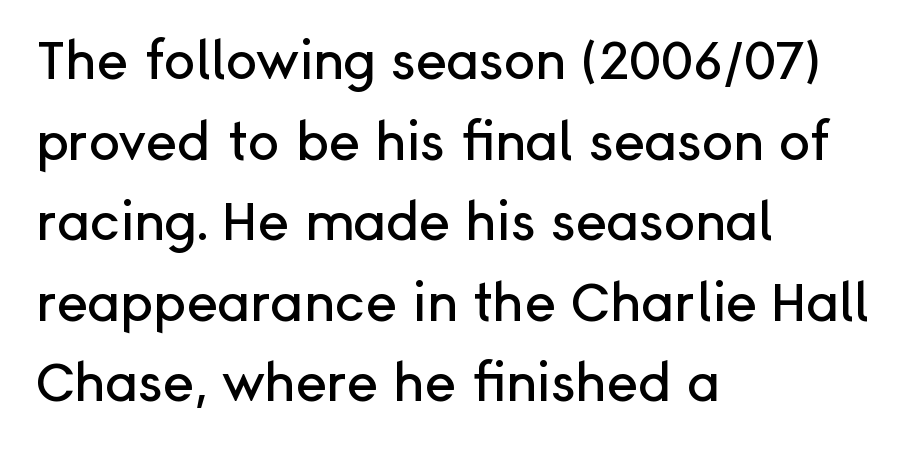
{"serif": "no", "italic": "no", "width": "normal", "stroke_contrast": "low", "x_height": "medium", "monospaced": "no", "underline": "no", "align": "left", "line_spacing": "normal", "line_spacing_ratio": 1.52, "letter_spacing": "normal", "letter_spacing_em": 0.0, "glyph_px": 53}
